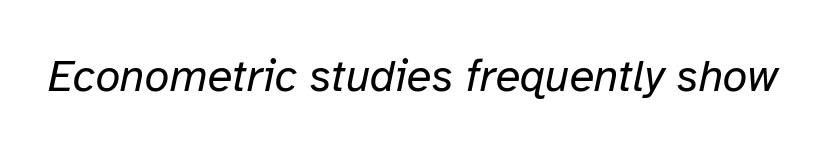
The image shows 45 px regular-weight type, italic (leaning right); set normal letter spacing, not underlined; low stroke contrast and a medium x-height.
